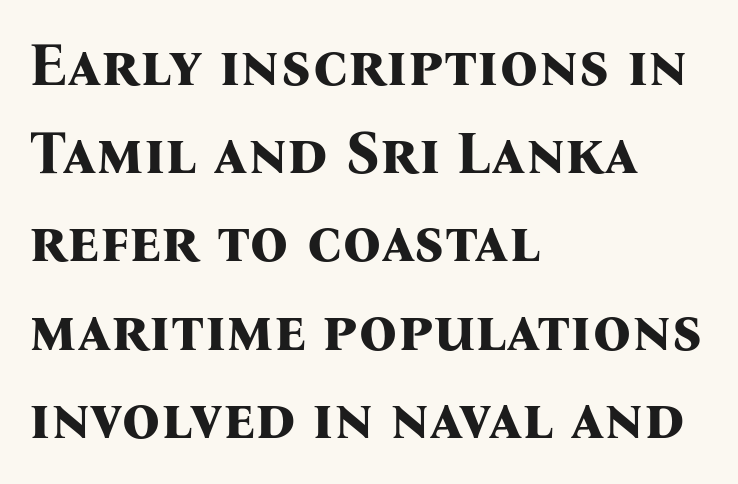
No italicization has been applied; the sample stays upright. A student would call this left alignment; a typographer would say flush left, rag right. The face used here is rendered with its standard letterfit. The space beneath each line is pristine and unruled. The passage shown is emphatically bold. Serifs: yes, visible at the terminals of the letterforms.
